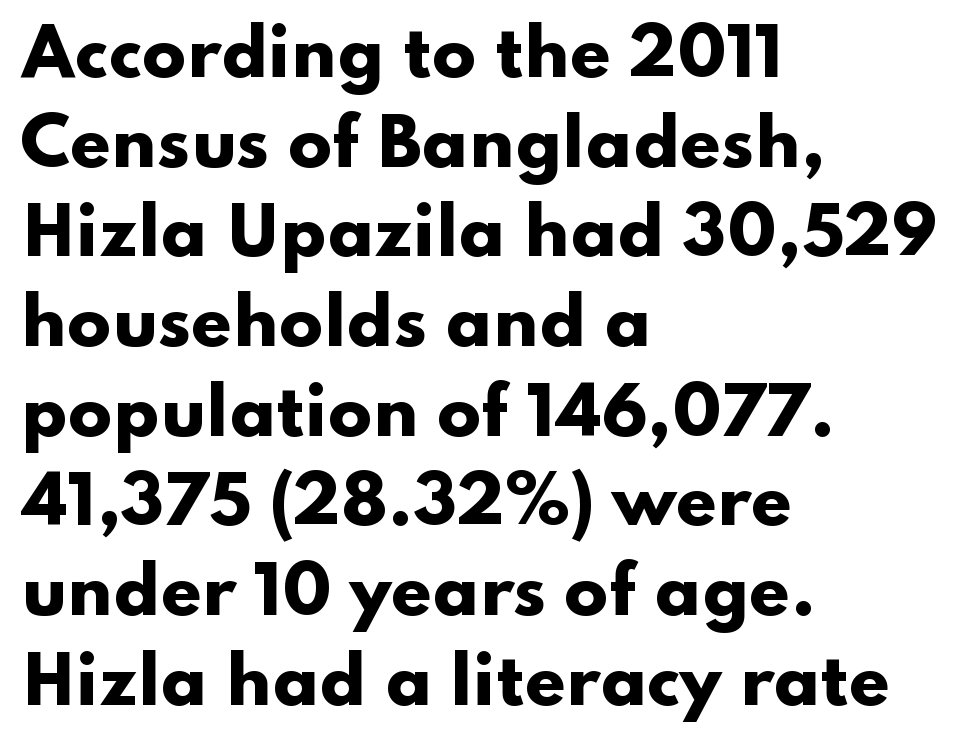
{"serif": "no", "italic": "no", "bold": "yes", "weight": "heavy", "width": "wide", "stroke_contrast": "low", "x_height": "small", "monospaced": "no", "underline": "no", "align": "left", "line_spacing": "normal", "line_spacing_ratio": 1.38, "letter_spacing": "normal", "letter_spacing_em": 0.0, "glyph_px": 65}
